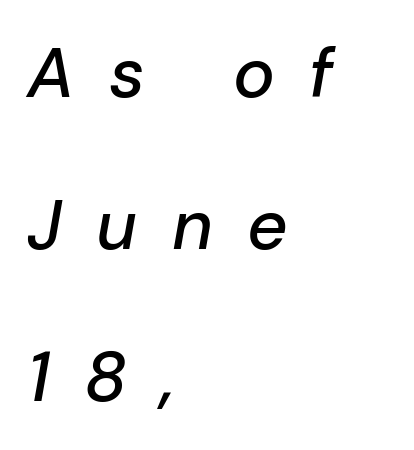
Q: Is the text italic (slanted)? A: Yes, it leans right by about 10 degrees.
Q: Is the text underlined? A: No.
Q: How is the paragraph aligned? A: Left-aligned.
Q: Is the spacing between letters normal or unusually wide? A: Unusually wide.
Q: Is the spacing between lines tight, normal or loose? A: Loose.
Q: Width (condensed, normal, or wide)? A: Normal.
Q: Stroke contrast? A: Low.
Q: x-height? A: Medium.
Q: Monospaced? A: No.
